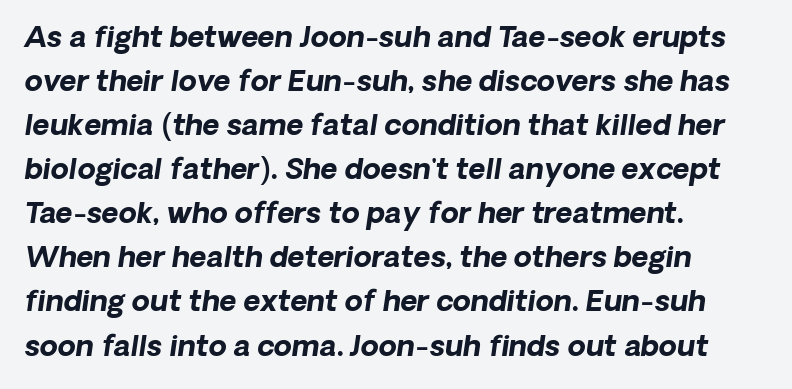
{"italic": "yes", "lean": "right", "slant_degrees": 8, "bold": "yes", "weight": "bold", "width": "normal", "stroke_contrast": "low", "x_height": "medium", "monospaced": "no", "underline": "no", "align": "left", "line_spacing": "normal", "line_spacing_ratio": 1.52, "letter_spacing": "normal", "letter_spacing_em": 0.0, "glyph_px": 29}
